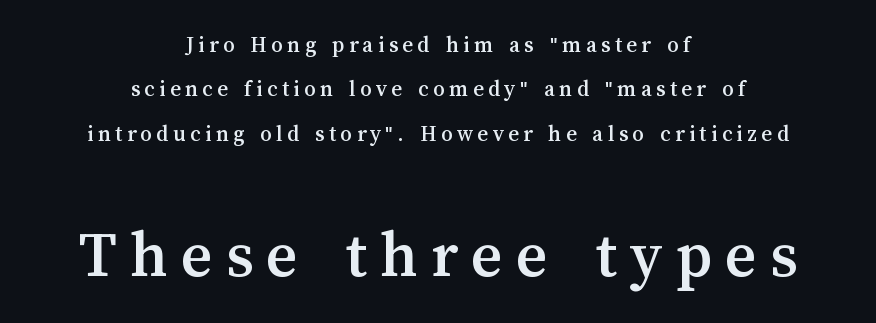
Typeset on center — no edge is straight. What's the leading like? Stretched, with rows far apart. Here the second block reads like a headline and the first like body copy. Clear beneath every line of the passage. These lines are rendered in a variable-pitch font.
